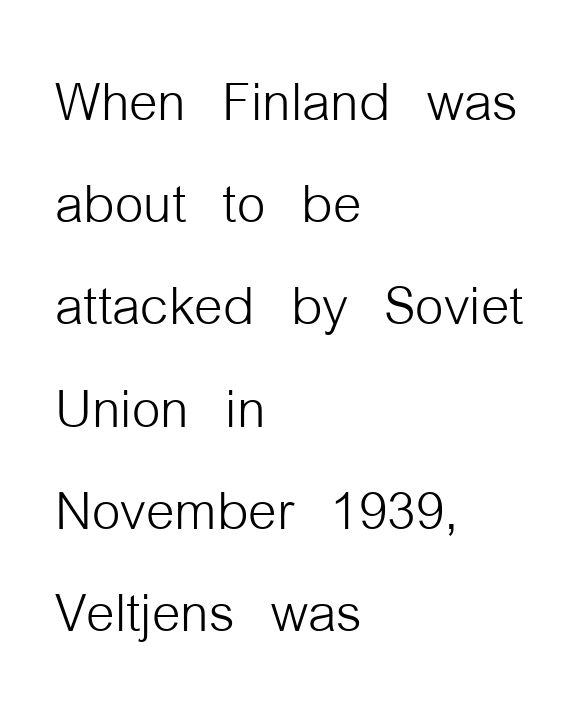
No chunkiness to these letters — they're not bold. Character widths vary here, with narrow letters taking less room than wide ones. How would I describe the line gaps? Plain and ordinary. A typesetter would label this face a sans.
